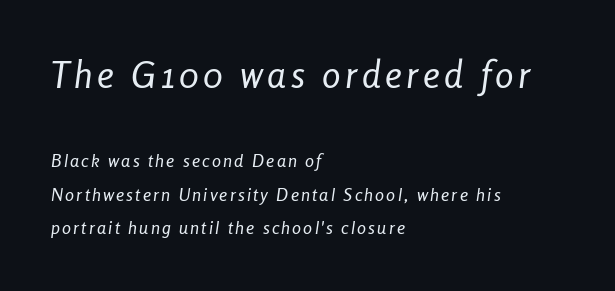
{"italic": "yes", "lean": "right", "slant_degrees": 8, "bold": "no", "weight": "regular", "width": "condensed", "stroke_contrast": "low", "x_height": "medium", "monospaced": "no", "underline": "no", "align": "left", "line_spacing_ratio": 1.86, "larger_block": "first", "size_ratio": 2.06, "glyph_px": 37}
